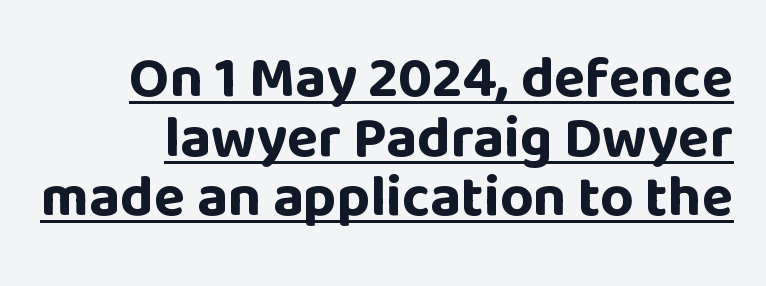
Q: Is the text bold? A: Yes.
Q: Is the text italic (slanted)? A: No, it is upright.
Q: Is the typeface a serif or a sans-serif typeface? A: Sans-serif.
Q: Is the text underlined? A: Yes.
Q: Is the spacing between letters normal or unusually wide? A: Normal.
Q: Is the spacing between lines tight, normal or loose? A: Tight.
Q: Width (condensed, normal, or wide)? A: Normal.
Q: Stroke contrast? A: Low.
Q: x-height? A: Large.
Q: Monospaced? A: No.
